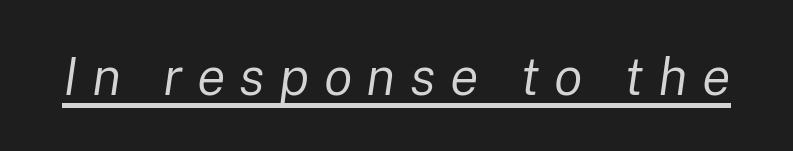
The image shows 53 px regular-weight type, italic (leaning right); set unusually wide letter spacing (+0.27 em), underlined; low stroke contrast and a medium x-height.
